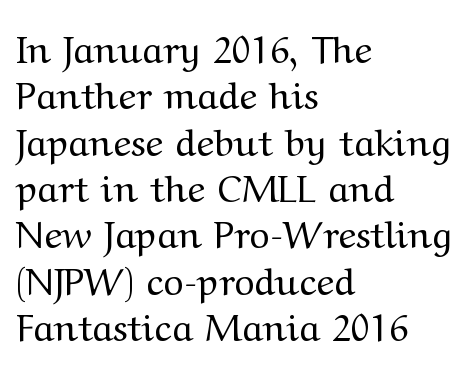
{"serif": "yes", "italic": "no", "bold": "no", "weight": "regular", "width": "wide", "stroke_contrast": "medium", "x_height": "medium", "monospaced": "no", "underline": "no", "align": "left", "line_spacing_ratio": 1.22, "letter_spacing": "normal", "letter_spacing_em": 0.0, "glyph_px": 38}
